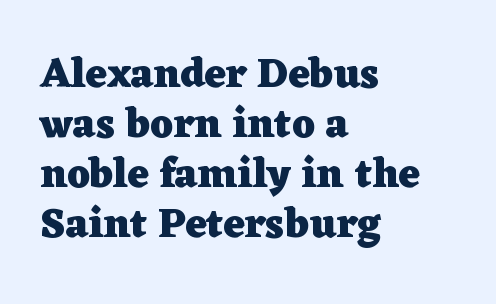
Q: Is the text bold? A: Yes.
Q: Is the text italic (slanted)? A: No, it is upright.
Q: Is the typeface a serif or a sans-serif typeface? A: Serif.
Q: Is the text underlined? A: No.
Q: How is the paragraph aligned? A: Left-aligned.
Q: Is the spacing between letters normal or unusually wide? A: Normal.
Q: Width (condensed, normal, or wide)? A: Wide.
Q: Stroke contrast? A: Low.
Q: x-height? A: Medium.
Q: Monospaced? A: No.
